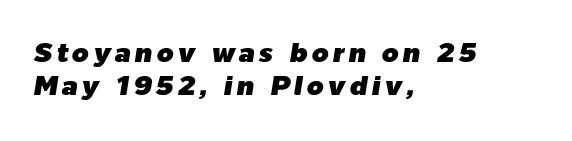
The image shows 27 px text type, italic (leaning right); set left-aligned, line spacing 1.24x, not underlined.
